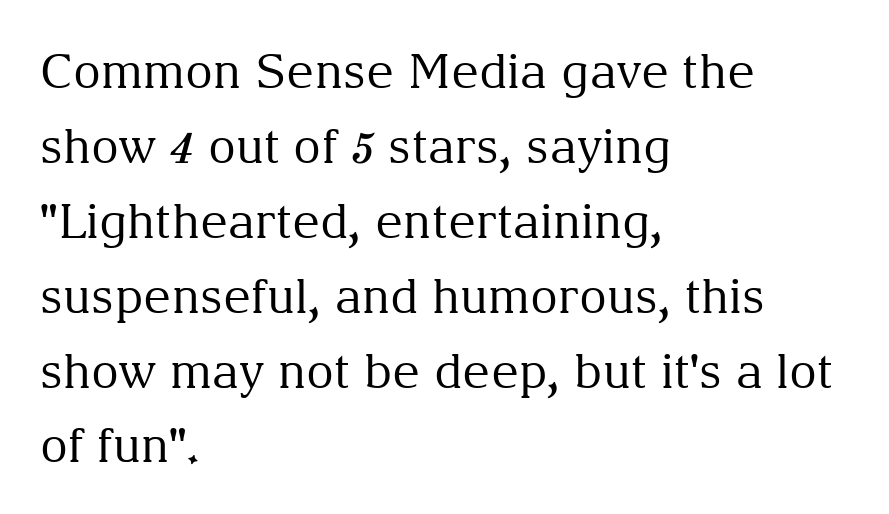
{"serif": "yes", "italic": "no", "bold": "no", "weight": "regular", "width": "normal", "stroke_contrast": "medium", "x_height": "medium", "monospaced": "no", "underline": "no", "align": "left", "line_spacing": "normal", "line_spacing_ratio": 1.56, "letter_spacing": "normal", "letter_spacing_em": 0.0, "glyph_px": 48}
